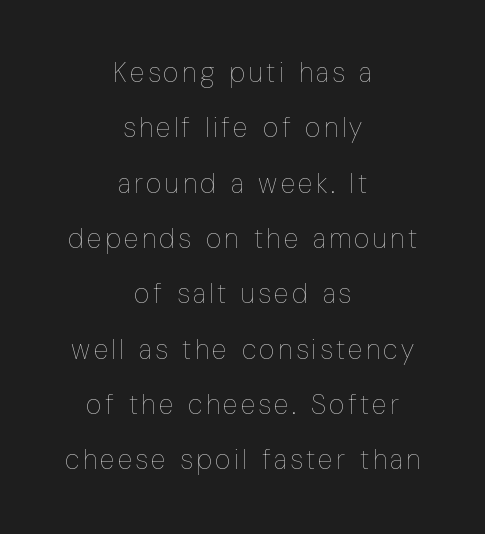
The image shows 27 px text type, upright; set centered, loose line spacing (2.05x), not underlined.
